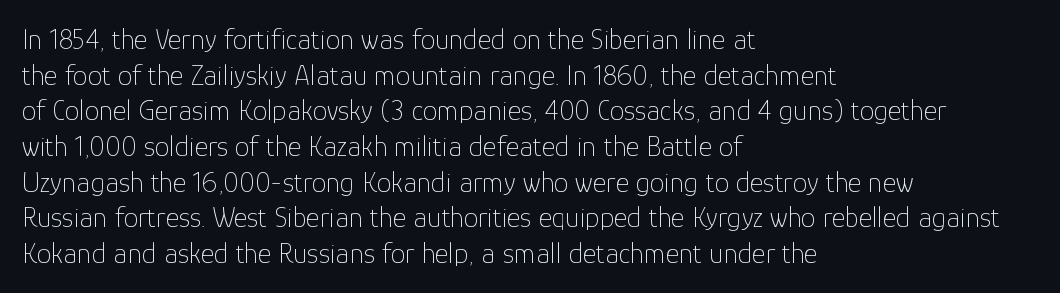
Q: Is the text bold? A: No.
Q: Is the text italic (slanted)? A: No, it is upright.
Q: Is the typeface a serif or a sans-serif typeface? A: Sans-serif.
Q: Is the text underlined? A: No.
Q: How is the paragraph aligned? A: Left-aligned.
Q: Is the spacing between letters normal or unusually wide? A: Normal.
Q: Width (condensed, normal, or wide)? A: Normal.
Q: Stroke contrast? A: Low.
Q: x-height? A: Medium.
Q: Monospaced? A: No.
